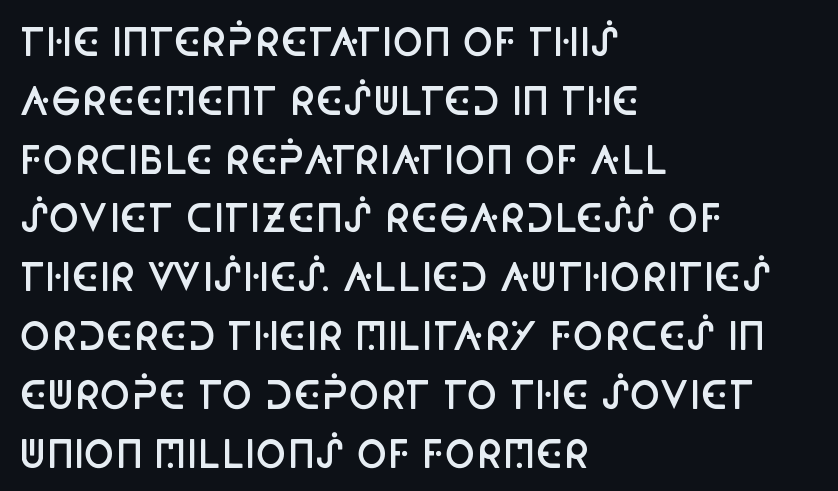
Honestly, the row spacing looks completely unremarkable. The font's upright variant was chosen for this text. The rendering shows plain stroke endings on the letterforms — a sans-serif design. Look at the stroke-to-counter ratio: somewhat heavy, a semibold. Look at the tracking — it's just the regular setting, nothing added. Is this a fixed-width face? No — the glyphs have proportional, varying widths.
